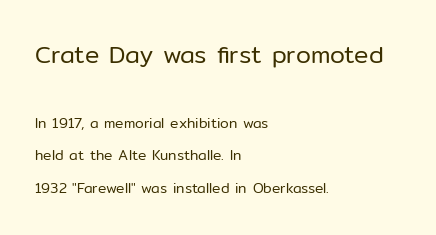
Q: Is the text bold? A: No.
Q: Is the text italic (slanted)? A: No, it is upright.
Q: Is the text underlined? A: No.
Q: How is the paragraph aligned? A: Left-aligned.
Q: Is the spacing between letters normal or unusually wide? A: Normal.
Q: Is the spacing between lines tight, normal or loose? A: Loose.
Q: Which block of text is set in a larger size, the first (top) or the second (bottom)? A: The first (top) one.
